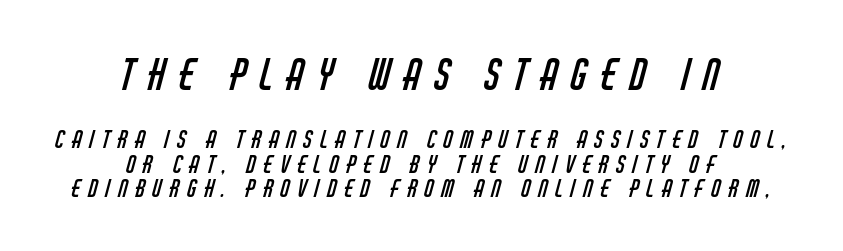
{"serif": "no", "bold": "no", "weight": "regular", "width": "condensed", "stroke_contrast": "low", "x_height": "large", "monospaced": "no", "underline": "no", "align": "center", "line_spacing": "tight", "line_spacing_ratio": 1.02, "letter_spacing": "wide", "letter_spacing_em": 0.32, "larger_block": "first", "size_ratio": 1.75, "glyph_px": 42}
